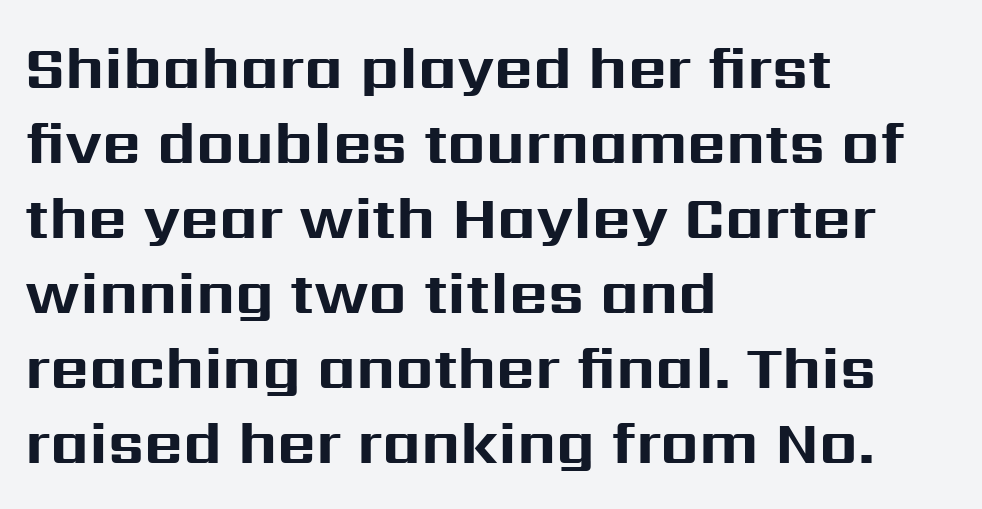
Upright lettering throughout. Varying glyph widths throughout — classic text-font behaviour. The rendering uses a bold face; every stroke is thick and dark. A student would call this left alignment; a typographer would say flush left, rag right.
